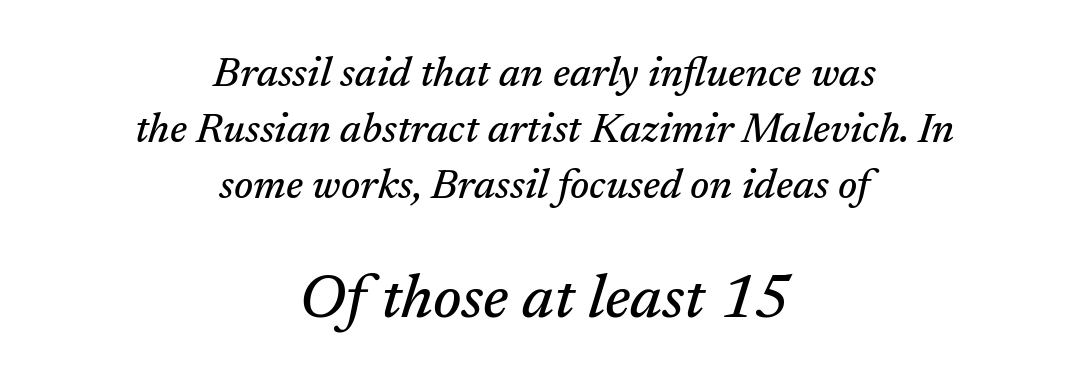
Tall strokes in this sample are angled rather than plumb. Has an underline been added? It has not. Do the characters align in a grid? No, the font is proportional. Short note: letters normally spaced. Vertically, the passage feels balanced, rows spaced as you'd expect.
